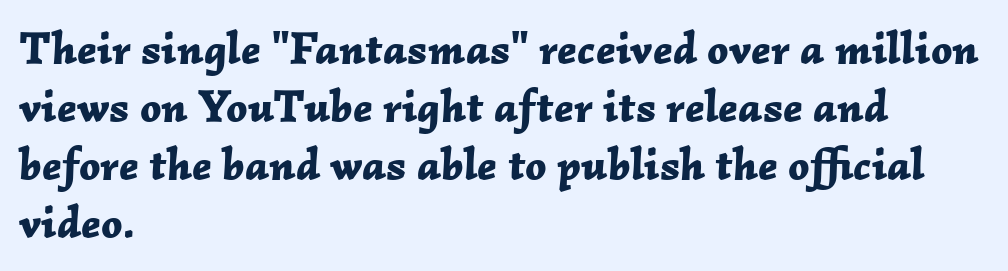
{"italic": "yes", "lean": "right", "slant_degrees": 2, "bold": "yes", "weight": "bold", "width": "normal", "stroke_contrast": "low", "x_height": "medium", "monospaced": "no", "underline": "no", "align": "left", "line_spacing": "normal", "line_spacing_ratio": 1.26, "letter_spacing": "normal", "letter_spacing_em": 0.0, "glyph_px": 46}
